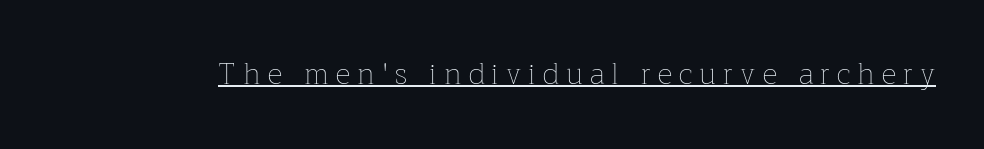
{"italic": "no", "bold": "no", "weight": "thin", "width": "normal", "stroke_contrast": "low", "x_height": "medium", "monospaced": "no", "underline": "yes", "letter_spacing": "wide", "letter_spacing_em": 0.25, "glyph_px": 29}
